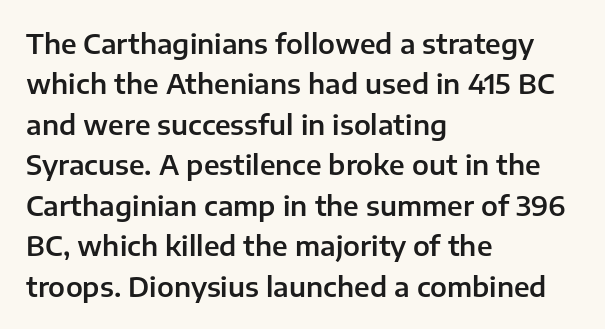
{"italic": "no", "underline": "no", "align": "left", "line_spacing": "normal", "line_spacing_ratio": 1.5, "letter_spacing": "normal", "letter_spacing_em": 0.0, "glyph_px": 27}
